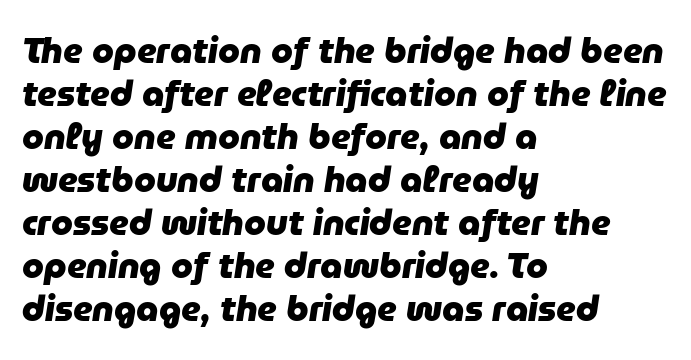
The lines are quadded left. Students, note that the glyphs here touch the page at normal intervals. Notice how thick the strokes are: this is what a full bold looks like. Looking at the ascenders, they clearly lean.
